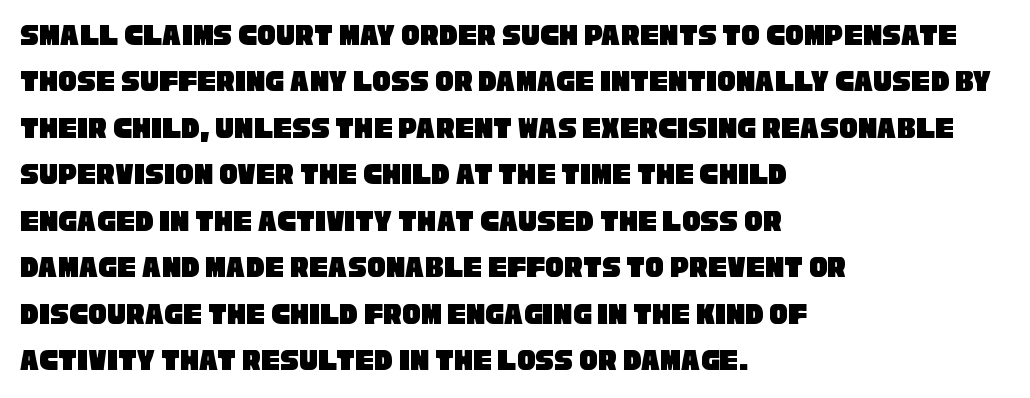
{"serif": "no", "width": "condensed", "stroke_contrast": "low", "x_height": "large", "monospaced": "no", "underline": "no", "align": "left", "line_spacing": "normal", "line_spacing_ratio": 1.5, "letter_spacing": "normal", "letter_spacing_em": 0.0, "glyph_px": 31}
